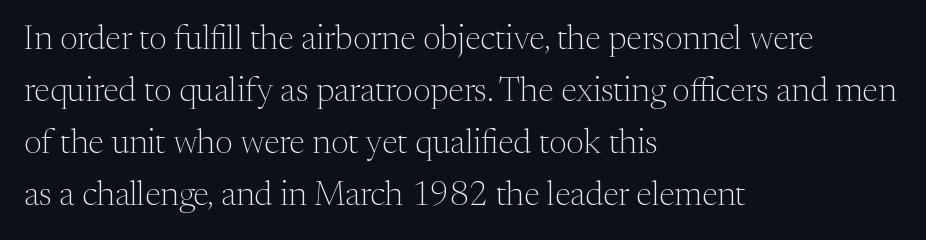
{"serif": "yes", "italic": "no", "bold": "no", "weight": "light", "width": "normal", "stroke_contrast": "medium", "x_height": "medium", "monospaced": "no", "underline": "no", "align": "left", "line_spacing": "normal", "line_spacing_ratio": 1.53, "letter_spacing": "normal", "letter_spacing_em": 0.0, "glyph_px": 34}
